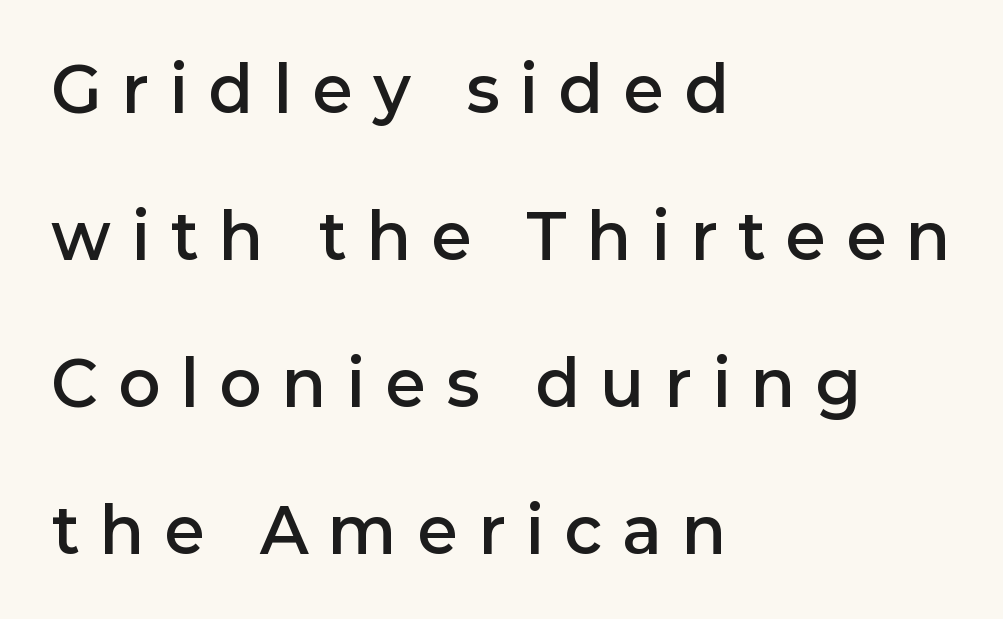
{"serif": "no", "italic": "no", "bold": "semi", "weight": "semibold", "width": "normal", "stroke_contrast": "low", "x_height": "medium", "monospaced": "no", "underline": "no", "align": "left", "line_spacing": "loose", "line_spacing_ratio": 2.37, "letter_spacing": "wide", "letter_spacing_em": 0.35, "glyph_px": 62}
